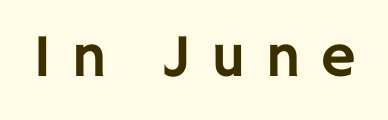
{"serif": "no", "italic": "no", "width": "normal", "stroke_contrast": "low", "x_height": "large", "monospaced": "no", "underline": "no", "letter_spacing": "wide", "letter_spacing_em": 0.34, "glyph_px": 61}
